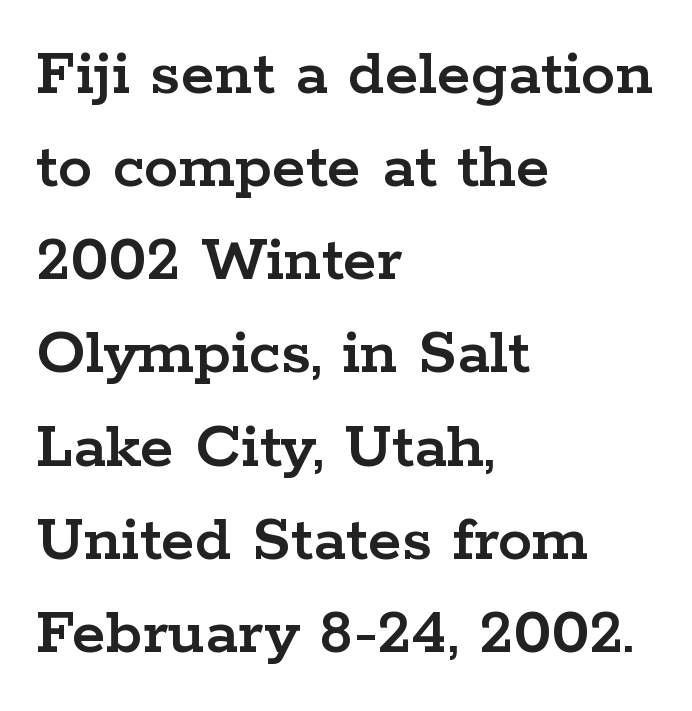
The image shows 69 px wide serif type, upright; set left-aligned, normal line spacing (1.35x), normal letter spacing, not underlined; low stroke contrast and a medium x-height.
